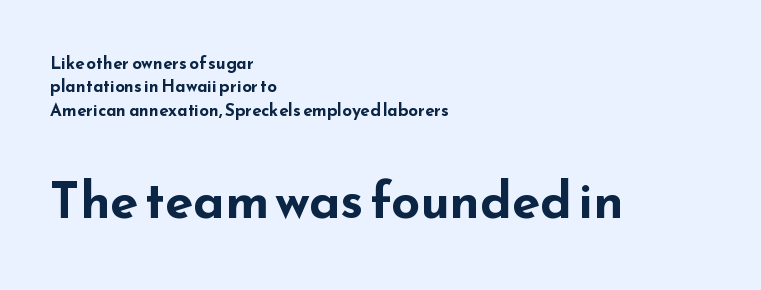
{"serif": "no", "italic": "no", "bold": "yes", "weight": "bold", "width": "wide", "stroke_contrast": "low", "x_height": "small", "monospaced": "no", "underline": "no", "align": "left", "line_spacing": "normal", "line_spacing_ratio": 1.38, "letter_spacing": "normal", "letter_spacing_em": 0.0, "larger_block": "second", "size_ratio": 3.0, "glyph_px": 51}
